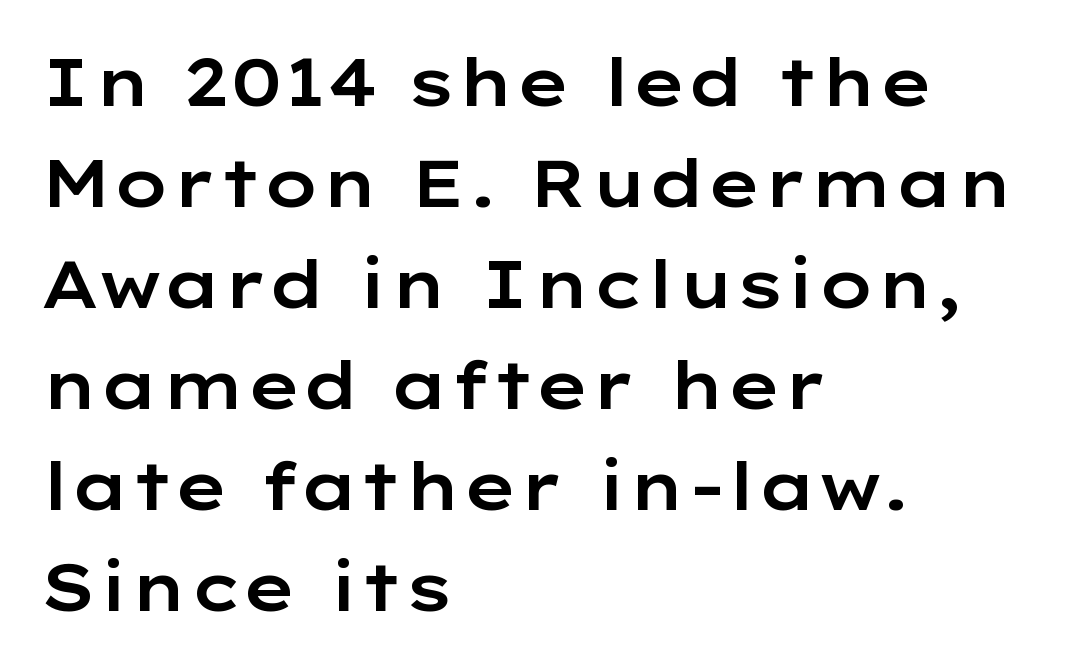
The image shows 66 px wide sans-serif type, upright; set left-aligned, normal line spacing (1.53x), normal letter spacing, not underlined; low stroke contrast and a medium x-height.
